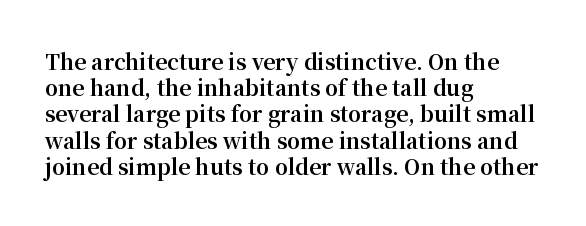
{"italic": "no", "bold": "yes", "underline": "no", "align": "left", "line_spacing": "normal", "line_spacing_ratio": 1.25, "letter_spacing": "normal", "letter_spacing_em": 0.0, "glyph_px": 21}
